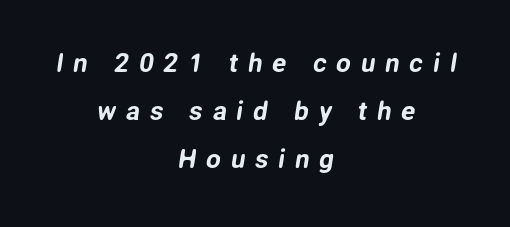
The image shows 26 px text type; set centered, line spacing 1.84x, unusually wide letter spacing (+0.38 em), not underlined.
